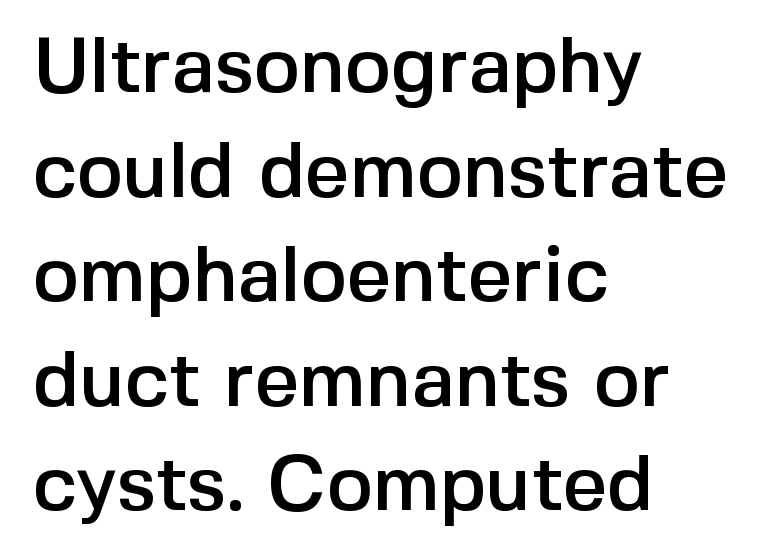
Q: Is the text italic (slanted)? A: No, it is upright.
Q: Is the typeface a serif or a sans-serif typeface? A: Sans-serif.
Q: Is the text underlined? A: No.
Q: How is the paragraph aligned? A: Left-aligned.
Q: Is the spacing between letters normal or unusually wide? A: Normal.
Q: Is the spacing between lines tight, normal or loose? A: Normal.
Q: Width (condensed, normal, or wide)? A: Normal.
Q: x-height? A: Medium.
Q: Monospaced? A: No.
